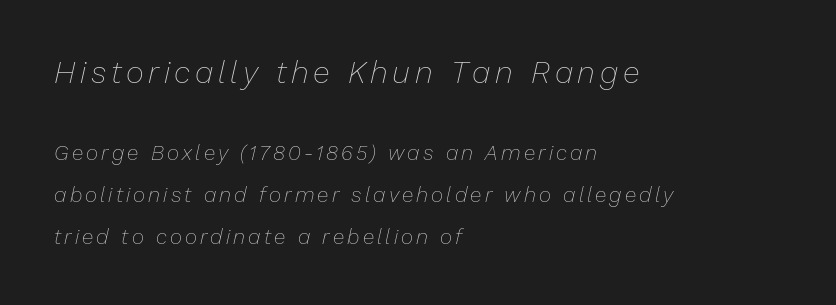
Is the lower block the larger one? No — the upper block carries the bigger type. The letters advance in unequal steps, a hallmark of proportional type. The passage shown stacks its lines with a broad gap. No word sits above an underline. A typesetter would mark this as italic. The rendering anchors every line to the left-hand side.
